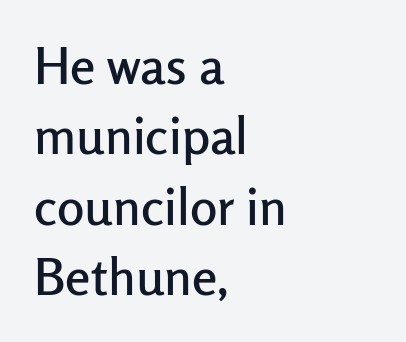
The image shows 51 px sans-serif type, upright; set left-aligned, normal line spacing (1.38x), normal letter spacing, not underlined; low stroke contrast and a medium x-height.
